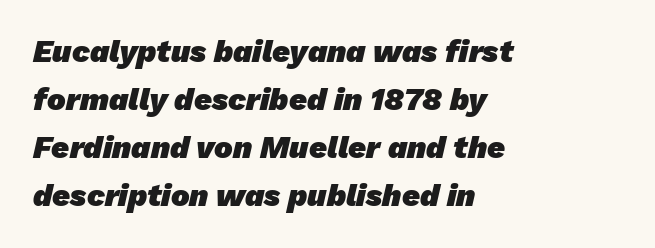
{"serif": "no", "bold": "yes", "weight": "heavy", "width": "normal", "stroke_contrast": "low", "x_height": "medium", "monospaced": "no", "underline": "no", "align": "left", "line_spacing": "normal", "line_spacing_ratio": 1.55, "letter_spacing": "normal", "letter_spacing_em": 0.0, "glyph_px": 31}
